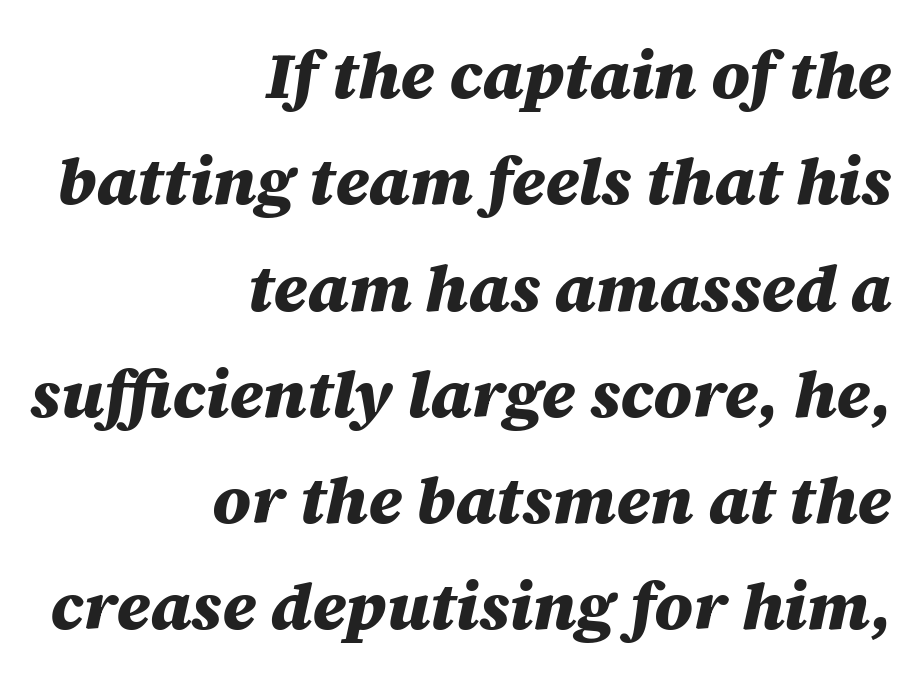
{"italic": "yes", "lean": "right", "slant_degrees": 12, "bold": "yes", "weight": "heavy", "width": "normal", "stroke_contrast": "medium", "x_height": "large", "monospaced": "no", "underline": "no", "align": "right", "line_spacing": "normal", "line_spacing_ratio": 1.61, "letter_spacing": "normal", "letter_spacing_em": 0.0, "glyph_px": 66}
